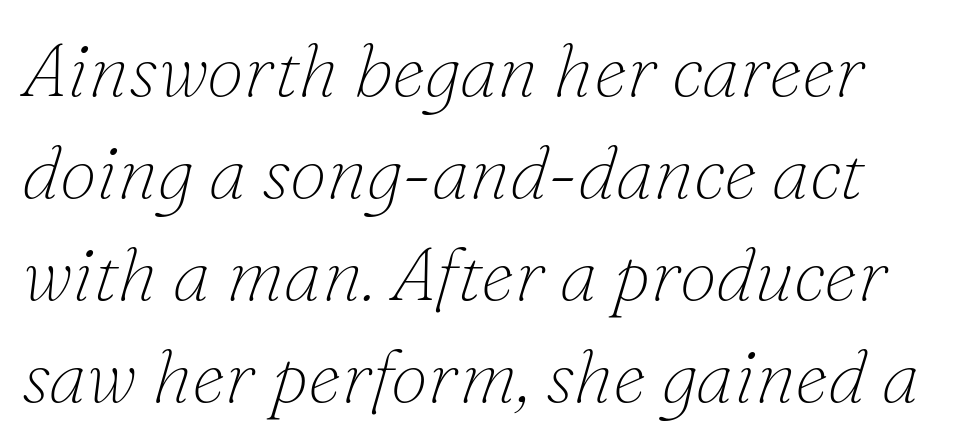
The tracking reads as untouched default to a designer's eye. Bare-footed words on every line. Does the leading feel generous? No, just average. The axis of the letterforms is tilted away from vertical. Small tapered or slab feet sit at the stroke ends, so this counts as serif.
